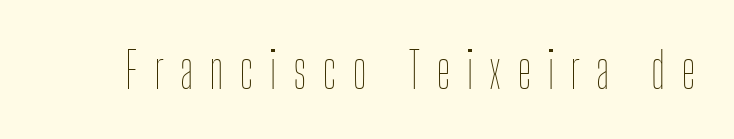
Q: Is the text bold? A: No.
Q: Is the text italic (slanted)? A: No, it is upright.
Q: Is the text underlined? A: No.
Q: Is the spacing between letters normal or unusually wide? A: Unusually wide.
Q: Width (condensed, normal, or wide)? A: Condensed.
Q: Stroke contrast? A: Low.
Q: x-height? A: Medium.
Q: Monospaced? A: No.
